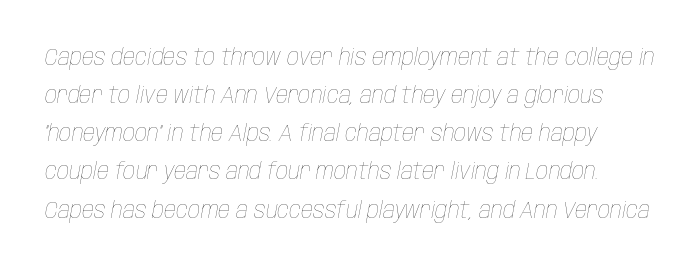
Q: Is the text bold? A: No.
Q: Is the text italic (slanted)? A: Yes, it leans right by about 10 degrees.
Q: Is the text underlined? A: No.
Q: Is the spacing between letters normal or unusually wide? A: Normal.
Q: Is the spacing between lines tight, normal or loose? A: Normal.
